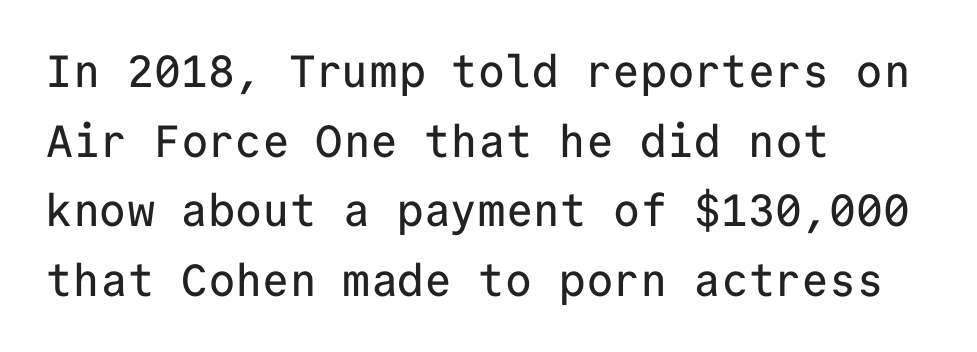
Q: Is the text italic (slanted)? A: No, it is upright.
Q: Is the typeface a serif or a sans-serif typeface? A: Sans-serif.
Q: Is the text underlined? A: No.
Q: How is the paragraph aligned? A: Left-aligned.
Q: Is the spacing between letters normal or unusually wide? A: Normal.
Q: Is the spacing between lines tight, normal or loose? A: Normal.
Q: Width (condensed, normal, or wide)? A: Normal.
Q: Stroke contrast? A: Low.
Q: x-height? A: Medium.
Q: Monospaced? A: Yes.
